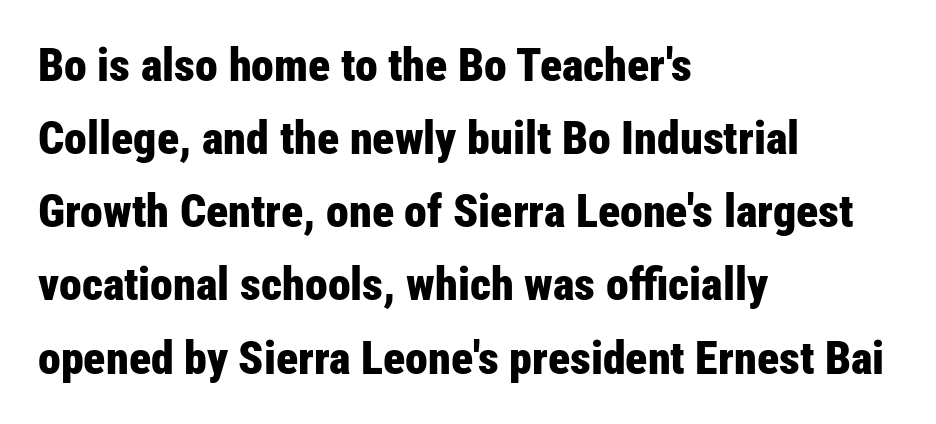
The image shows 46 px bold, condensed sans-serif type, upright; set left-aligned, normal line spacing (1.59x), normal letter spacing, not underlined; low stroke contrast and a medium x-height.
